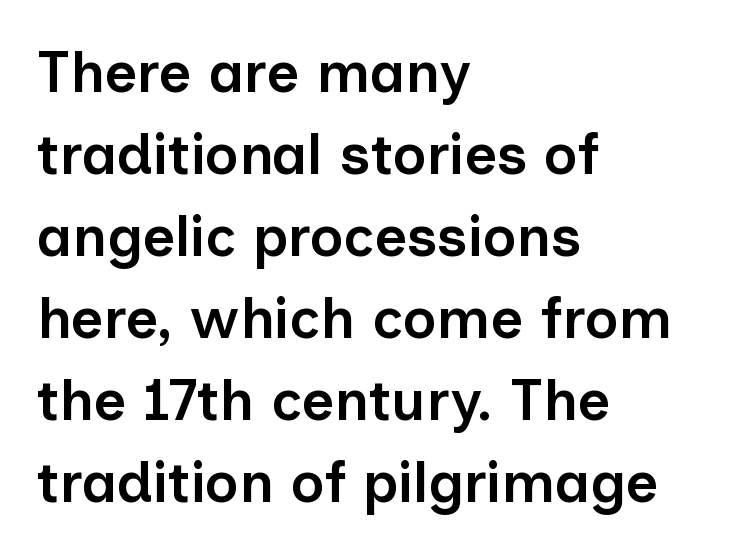
Whoever set this chose a conventional vertical rhythm. The lettering holds an erect, upright posture throughout. The gap between lines stays unmarked. Heft: intermediate — a semibold.
